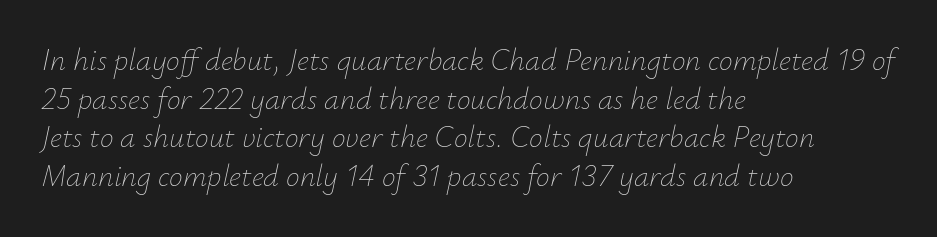
This rendering uses left alignment, leaving the right contour irregular. Caption: face not bold, strokes unweighted. The horizontal fit of the characters is conventional and even. Italic? Definitely — the glyphs are oblique. The letters advance in unequal steps, a hallmark of proportional type.
